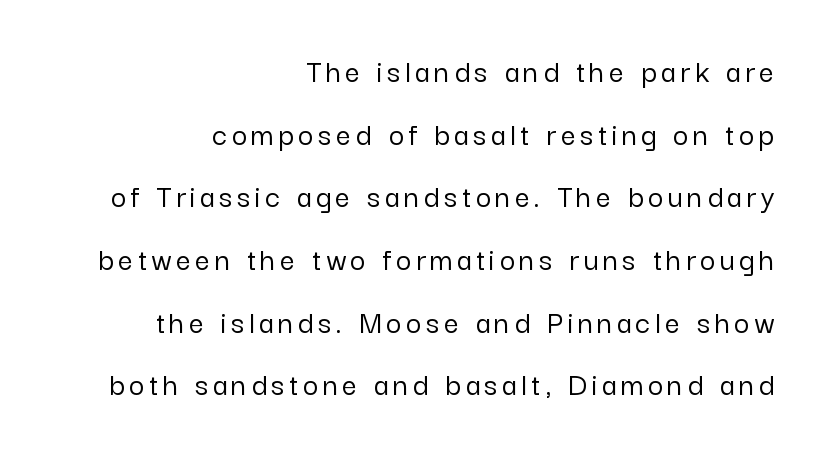
Q: Is the text italic (slanted)? A: No, it is upright.
Q: Is the typeface a serif or a sans-serif typeface? A: Sans-serif.
Q: Is the text underlined? A: No.
Q: How is the paragraph aligned? A: Right-aligned.
Q: Is the spacing between lines tight, normal or loose? A: Loose.
Q: Width (condensed, normal, or wide)? A: Normal.
Q: Stroke contrast? A: Low.
Q: x-height? A: Medium.
Q: Monospaced? A: No.
